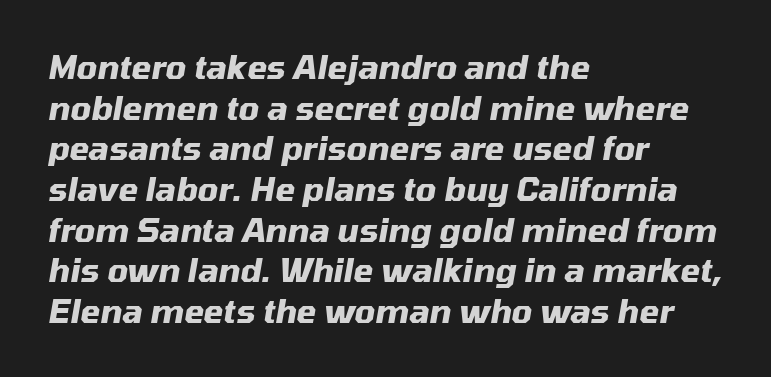
Looks like regular typesetting: each glyph gets only the width it needs. In CSS terms this would be text-align: left. Typesetter's note: full bold, strokes at maximum text heaviness. Evenly set lines give the paragraph a standard silhouette. You can tell it's italic because the verticals aren't actually vertical. You could call the tracking neutral — neither tight nor loose.
